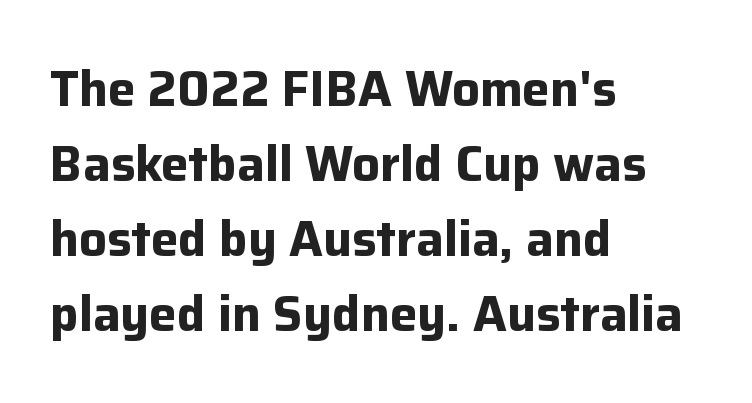
Typeset ragged right — the left edge is the straight one. The rows are spaced the way most documents space them. Only glyphs here, with clear space below each row. The passage shown is typeset with a sans-serif family. This sample uses an upright cut, with every glyph sitting square on the baseline. Think of a printed novel: that variable character pitch is what you see here.
